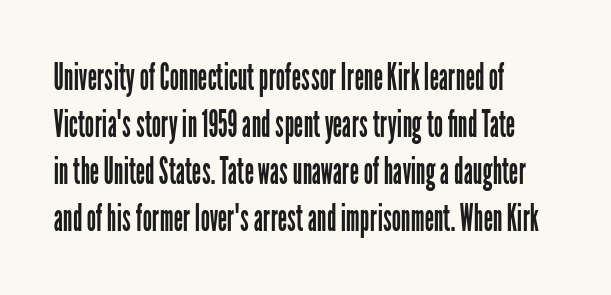
What kind of face is this? One without serifs — a sans. Compared with typical paragraphs, the rows here are spaced about the same. The string is rendered with underlining switched off. Notice how the passage keeps a crisp vertical edge on the left only. Think of a printed novel: that variable character pitch is what you see here.
